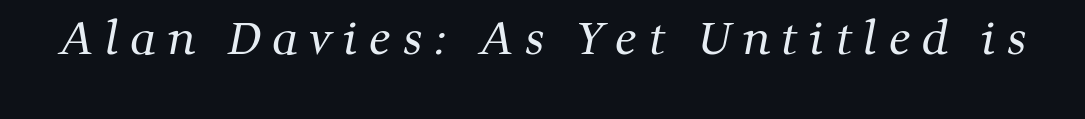
The tracking reads as deliberately expanded to a designer's eye. A typesetter would call this proportional, since set widths differ per character. Type style note: has serifs. Just letters on the line, the space beneath them empty.
